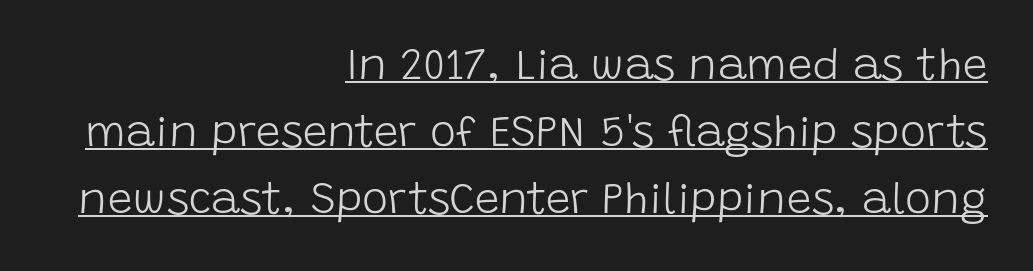
The block of text has a typical density, with ordinary space between rows. The face looks like a standard text weight, possibly lighter. Spacing verdict: proportional, widths tailored to each character. Is there an underline? Yes — a line sits under the letters. Horizontal alignment here is rightward, an uncommon choice for prose.
